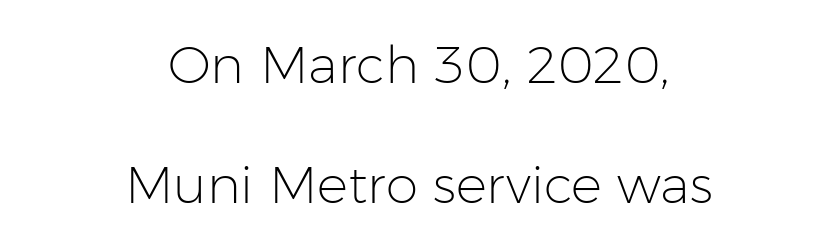
The image shows 52 px light sans-serif type, upright; set centered, loose line spacing (2.3x), normal letter spacing, not underlined; low stroke contrast and a medium x-height.
